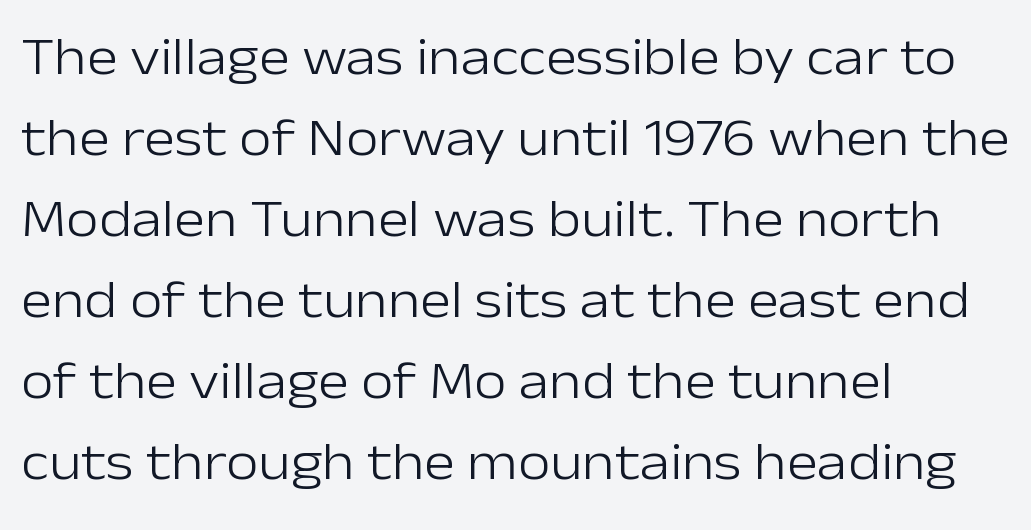
Q: Is the text bold? A: No.
Q: Is the text italic (slanted)? A: No, it is upright.
Q: Is the typeface a serif or a sans-serif typeface? A: Sans-serif.
Q: Is the text underlined? A: No.
Q: How is the paragraph aligned? A: Left-aligned.
Q: Is the spacing between letters normal or unusually wide? A: Normal.
Q: Is the spacing between lines tight, normal or loose? A: Normal.
Q: Width (condensed, normal, or wide)? A: Normal.
Q: Stroke contrast? A: Low.
Q: x-height? A: Medium.
Q: Monospaced? A: No.
